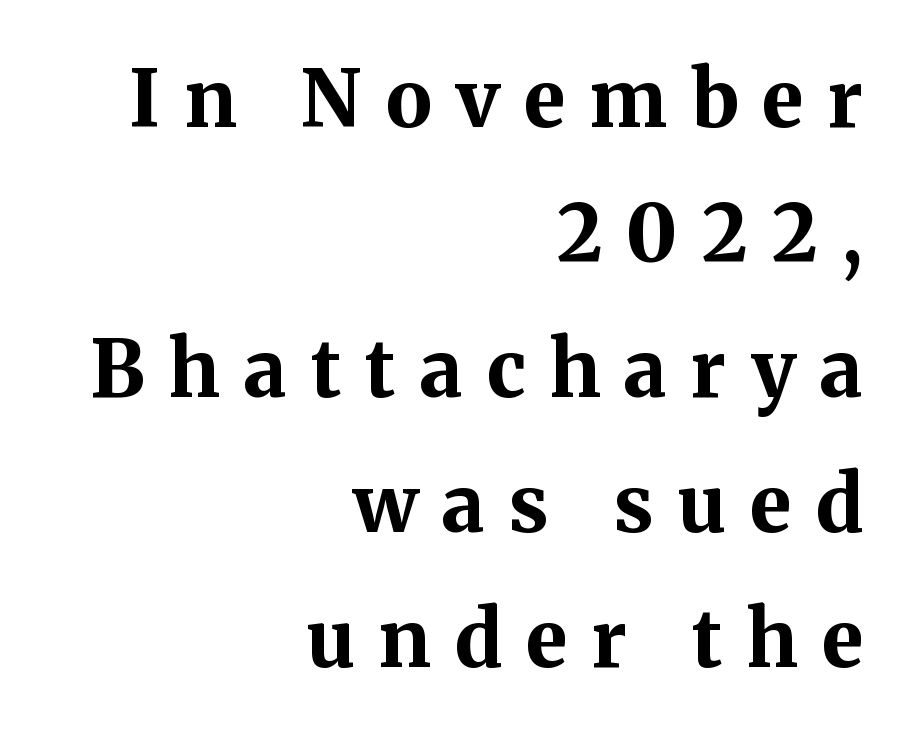
Q: Is the text bold? A: Yes.
Q: Is the text italic (slanted)? A: No, it is upright.
Q: Is the typeface a serif or a sans-serif typeface? A: Serif.
Q: Is the text underlined? A: No.
Q: How is the paragraph aligned? A: Right-aligned.
Q: Is the spacing between letters normal or unusually wide? A: Unusually wide.
Q: Width (condensed, normal, or wide)? A: Normal.
Q: Stroke contrast? A: Medium.
Q: x-height? A: Medium.
Q: Monospaced? A: No.
